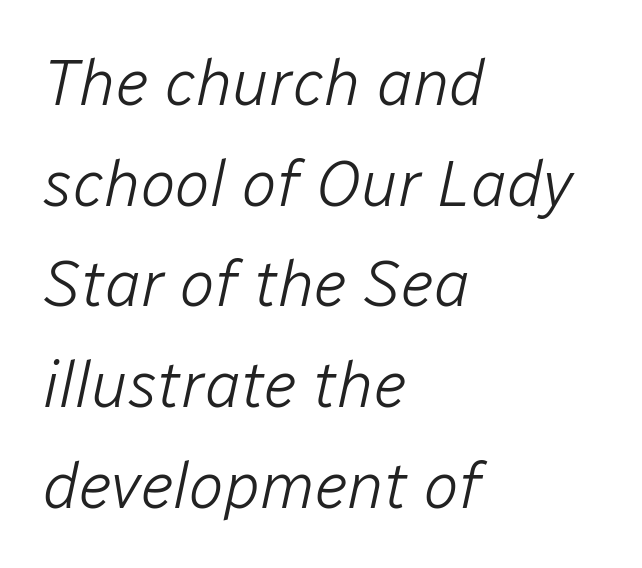
{"italic": "yes", "lean": "right", "slant_degrees": 12, "bold": "no", "weight": "light", "width": "normal", "stroke_contrast": "low", "x_height": "medium", "monospaced": "no", "underline": "no", "align": "left", "line_spacing": "normal", "line_spacing_ratio": 1.55, "letter_spacing": "normal", "letter_spacing_em": 0.0, "glyph_px": 65}
